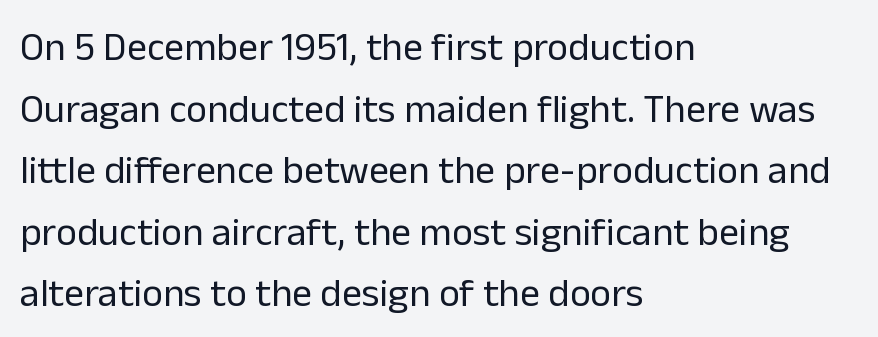
Proportional: the letters do not fall into vertical columns. A student would call this left alignment; a typographer would say flush left, rag right. Stroke terminals: plain, sans-serif. Spacing between characters is what you'd get straight out of the box. These lines sit exactly where default settings would place them. A roman cut, with each character standing at attention.
